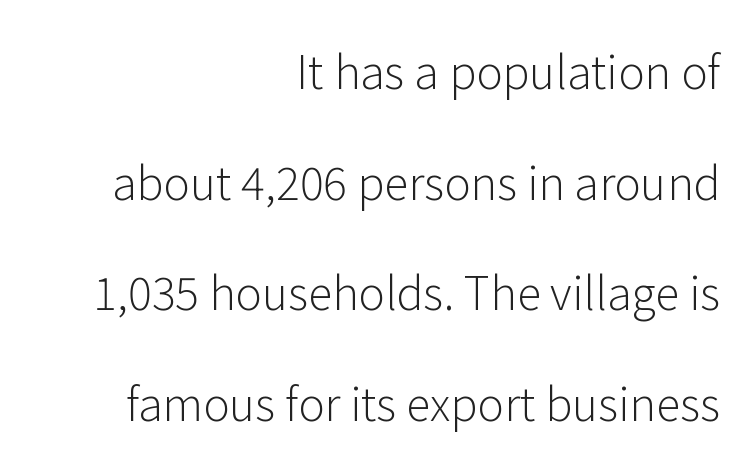
When letters stand straight like this, we call the style roman or upright. Heaviness? Minimal to ordinary, like unemphasized prose. Whoever set this chose breathing room over compactness in the vertical rhythm. In terms of letterform style, serifs are entirely absent. Check under the words: just untouched page. The typesetter chose a ragged-left arrangement here.
